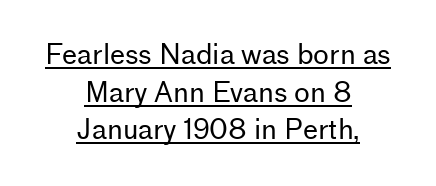
{"italic": "no", "bold": "no", "underline": "yes", "align": "center", "line_spacing": "normal", "line_spacing_ratio": 1.39, "letter_spacing": "normal", "letter_spacing_em": 0.0, "glyph_px": 27}
